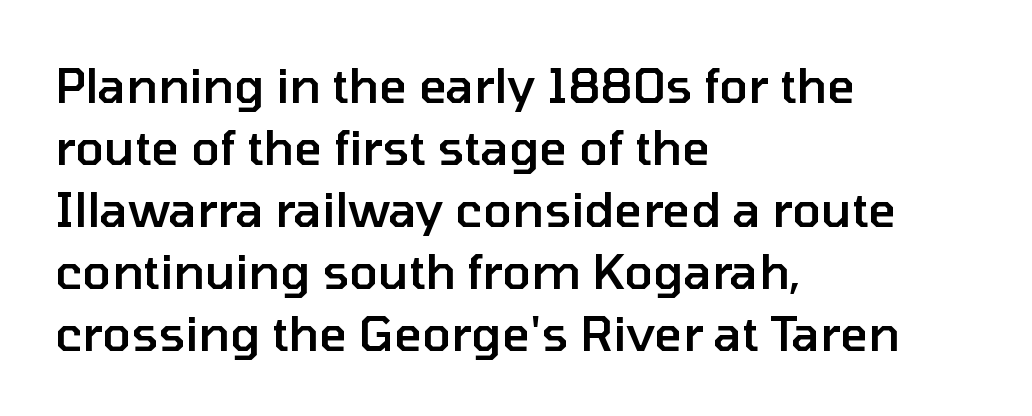
The image shows 48 px semibold sans-serif type, upright; set left-aligned, normal line spacing (1.29x), normal letter spacing, not underlined; low stroke contrast and a medium x-height.
